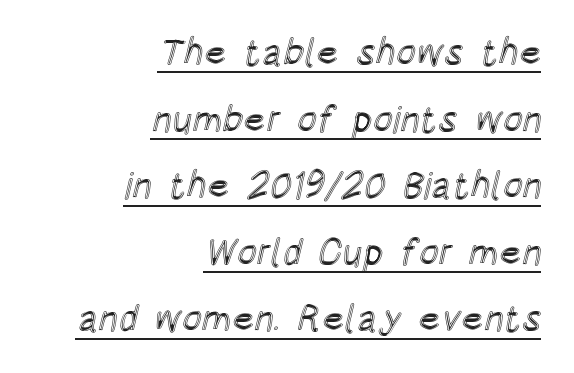
Is the block centered? No — it sits flush against the right margin. The letterforms sit shoulder to shoulder at normal distance. A continuous stroke trails under the words, as in a hyperlink.
